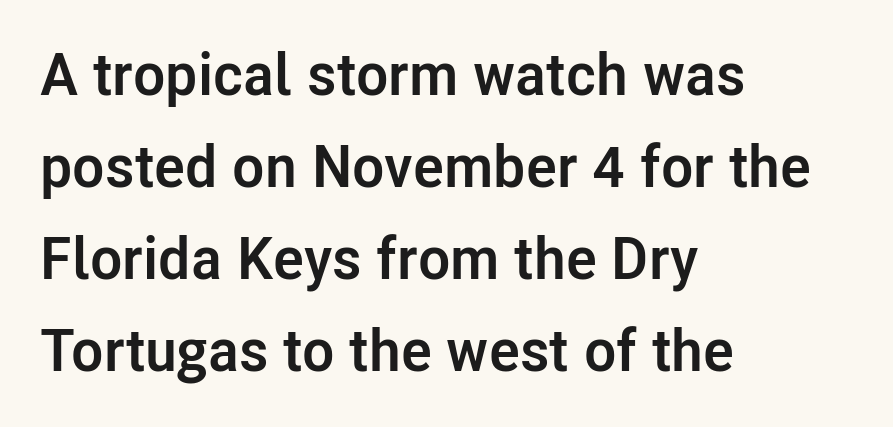
Q: Is the text bold? A: Yes.
Q: Is the text italic (slanted)? A: No, it is upright.
Q: Is the typeface a serif or a sans-serif typeface? A: Sans-serif.
Q: Is the text underlined? A: No.
Q: How is the paragraph aligned? A: Left-aligned.
Q: Is the spacing between letters normal or unusually wide? A: Normal.
Q: Is the spacing between lines tight, normal or loose? A: Normal.
Q: Width (condensed, normal, or wide)? A: Normal.
Q: Stroke contrast? A: Low.
Q: x-height? A: Medium.
Q: Monospaced? A: No.
